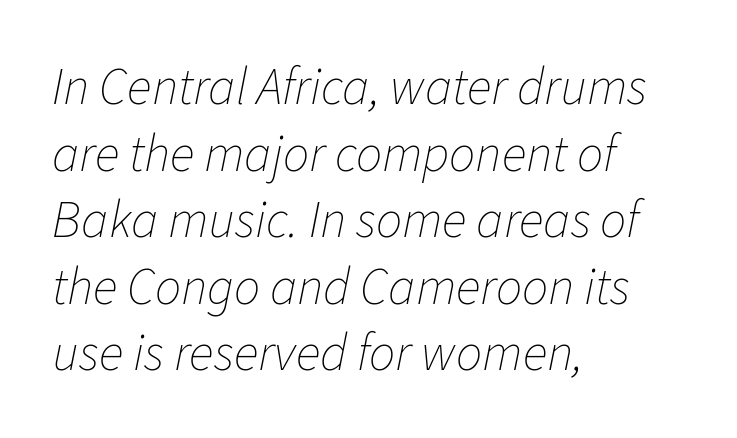
Here the designer chose a conventional face with non-uniform glyph widths. This sample keeps an unexceptional amount of space between lines. This rendering leaves character spacing at its baseline value. Visually the block forms a straight wall on the left and a jagged coastline on the right.
